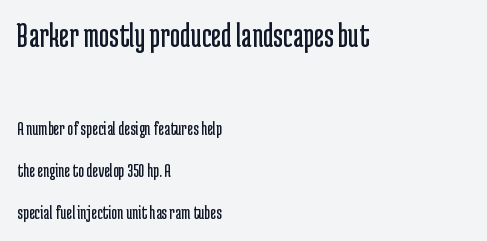
Q: Is the text bold? A: No.
Q: Is the text italic (slanted)? A: No, it is upright.
Q: Is the typeface a serif or a sans-serif typeface? A: Sans-serif.
Q: Is the text underlined? A: No.
Q: How is the paragraph aligned? A: Left-aligned.
Q: Is the spacing between letters normal or unusually wide? A: Normal.
Q: Is the spacing between lines tight, normal or loose? A: Loose.
Q: Which block of text is set in a larger size, the first (top) or the second (bottom)? A: The first (top) one.
Q: Width (condensed, normal, or wide)? A: Condensed.
Q: Stroke contrast? A: Low.
Q: x-height? A: Medium.
Q: Monospaced? A: No.
